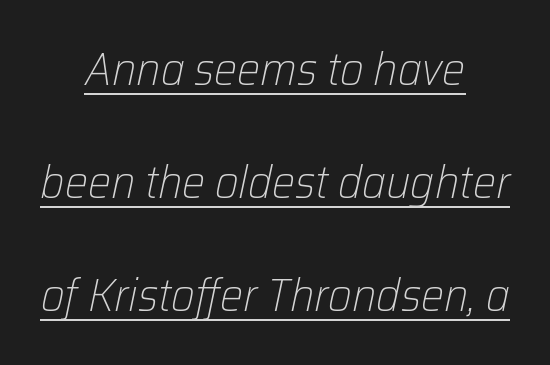
{"italic": "yes", "lean": "right", "slant_degrees": 12, "bold": "no", "weight": "light", "width": "normal", "stroke_contrast": "low", "x_height": "medium", "monospaced": "no", "underline": "yes", "align": "center", "line_spacing": "loose", "line_spacing_ratio": 2.46, "letter_spacing": "normal", "letter_spacing_em": 0.0, "glyph_px": 46}
